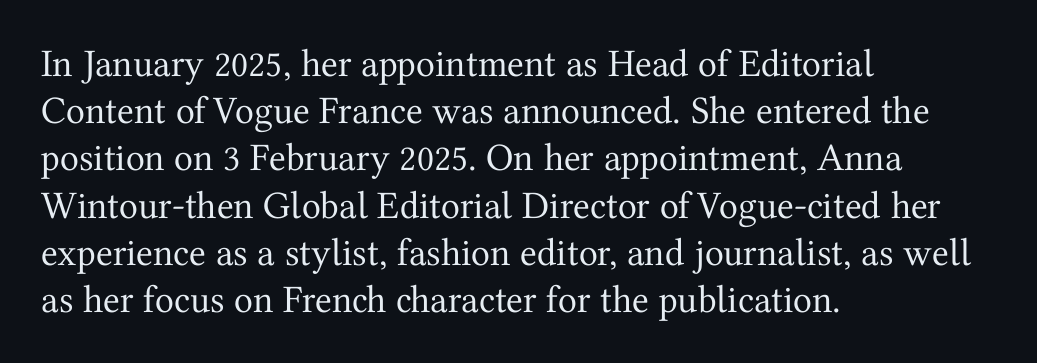
Q: Is the text bold? A: No.
Q: Is the text italic (slanted)? A: No, it is upright.
Q: Is the typeface a serif or a sans-serif typeface? A: Serif.
Q: Is the text underlined? A: No.
Q: How is the paragraph aligned? A: Left-aligned.
Q: Is the spacing between letters normal or unusually wide? A: Normal.
Q: Width (condensed, normal, or wide)? A: Normal.
Q: Stroke contrast? A: Medium.
Q: x-height? A: Medium.
Q: Monospaced? A: No.
